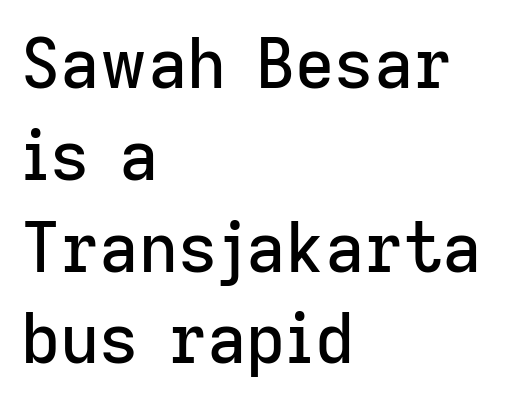
Q: Is the text italic (slanted)? A: No, it is upright.
Q: Is the typeface a serif or a sans-serif typeface? A: Sans-serif.
Q: Is the text underlined? A: No.
Q: How is the paragraph aligned? A: Left-aligned.
Q: Is the spacing between letters normal or unusually wide? A: Normal.
Q: Is the spacing between lines tight, normal or loose? A: Normal.
Q: Width (condensed, normal, or wide)? A: Normal.
Q: Stroke contrast? A: Low.
Q: x-height? A: Medium.
Q: Monospaced? A: No.
